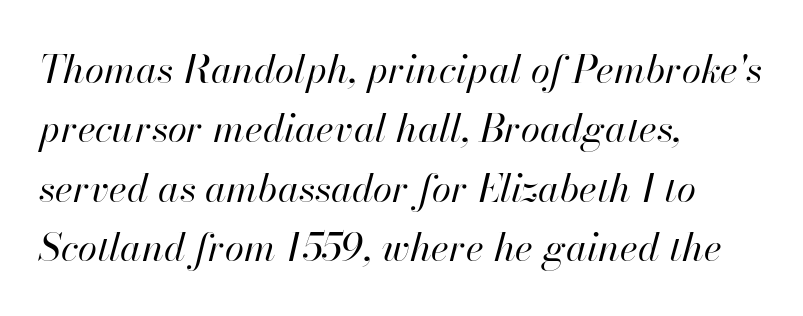
Q: Is the text bold? A: No.
Q: Is the text italic (slanted)? A: Yes, it leans right by about 13 degrees.
Q: Is the text underlined? A: No.
Q: How is the paragraph aligned? A: Left-aligned.
Q: Is the spacing between letters normal or unusually wide? A: Normal.
Q: Is the spacing between lines tight, normal or loose? A: Normal.
Q: Width (condensed, normal, or wide)? A: Normal.
Q: Stroke contrast? A: High.
Q: x-height? A: Small.
Q: Monospaced? A: No.
